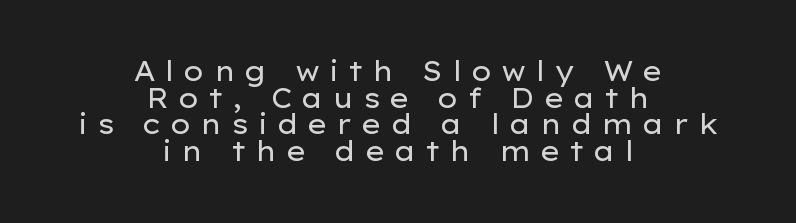
The gaps between neighbouring characters are conspicuously large. Is there any slant? The stems are plumb. The words here are not underlined. The setting favours the middle, as headings and verse often do. Vertical spacing — tight. Summary of weight: not heavy and not bold.
